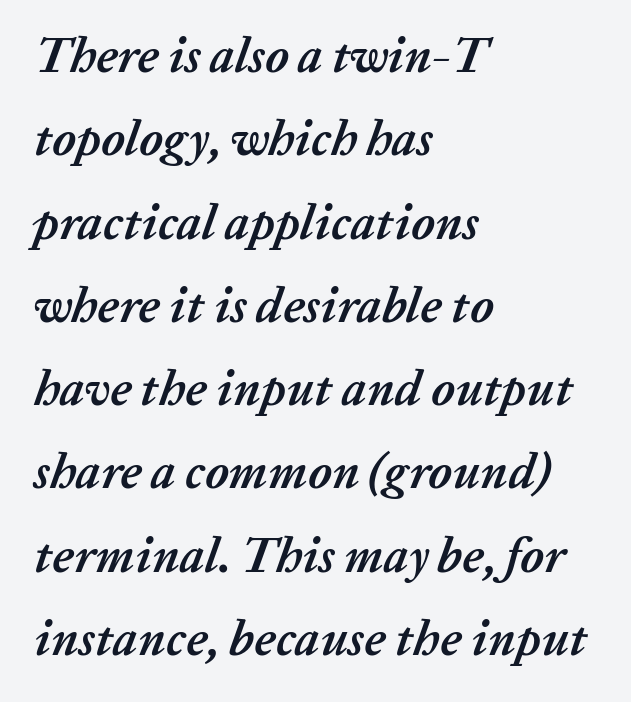
{"italic": "yes", "lean": "right", "slant_degrees": 20, "bold": "yes", "weight": "semibold", "width": "normal", "stroke_contrast": "low", "x_height": "medium", "monospaced": "no", "underline": "no", "align": "left", "line_spacing": "normal", "line_spacing_ratio": 1.7, "letter_spacing": "normal", "letter_spacing_em": 0.0, "glyph_px": 49}
